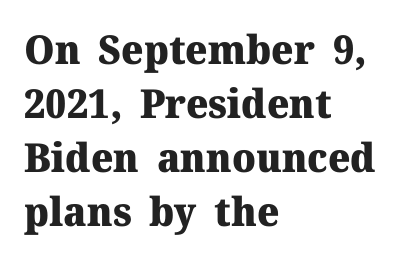
The image shows 40 px heavy serif type, upright; set left-aligned, normal line spacing (1.35x), normal letter spacing, not underlined; medium stroke contrast and a medium x-height.
